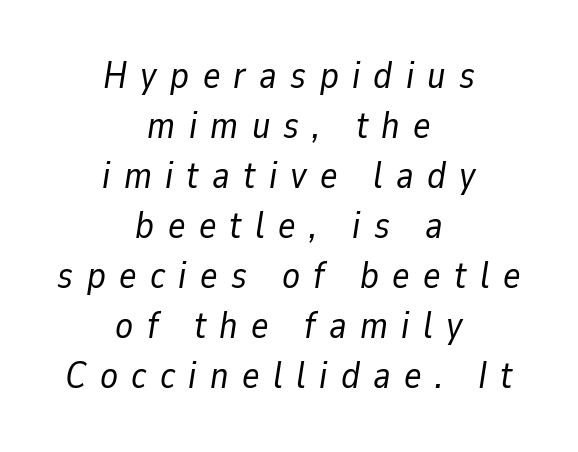
Compared with a typical body face, this is equally light or lighter still. Reading down the block, each line starts at a different indent, mirrored at its end. Plain, unruled lines of type. Tall strokes in this sample are angled rather than plumb.
